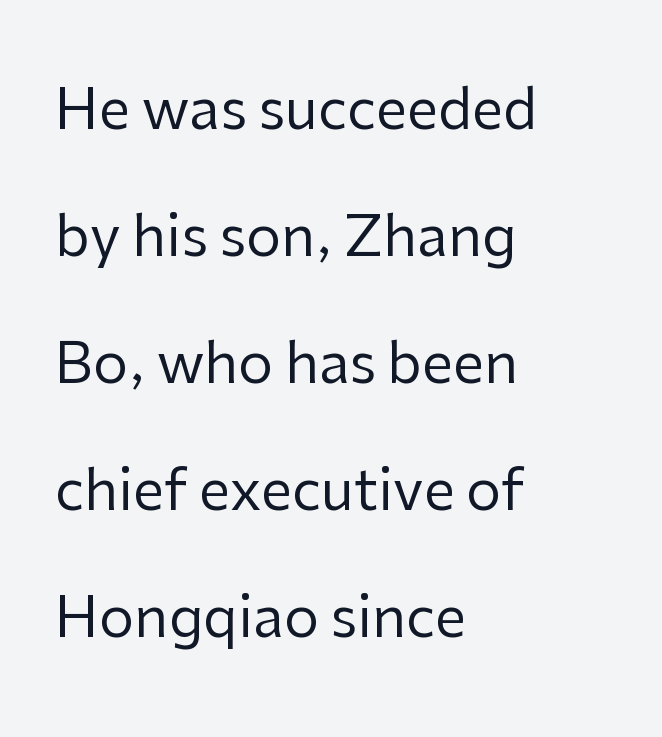
Each letter keeps its own natural width here, so spacing adapts to shape. Unlike italic type, these characters show no tilt at all. Compared with a centered layout, this one pins lines to the left instead. The vertical gap from one line to the next is large. Standard letterfit; no display-style spreading of the glyphs.
